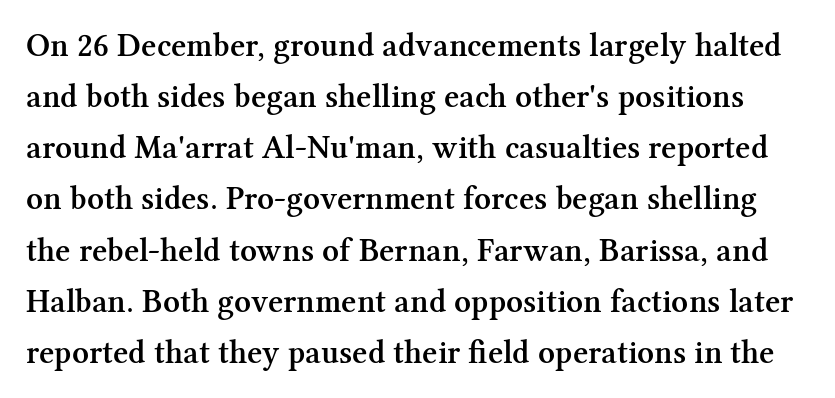
{"serif": "yes", "italic": "no", "bold": "semi", "weight": "semibold", "width": "normal", "stroke_contrast": "medium", "x_height": "medium", "monospaced": "no", "underline": "no", "line_spacing": "normal", "line_spacing_ratio": 1.55, "letter_spacing": "normal", "letter_spacing_em": 0.0, "glyph_px": 33}
